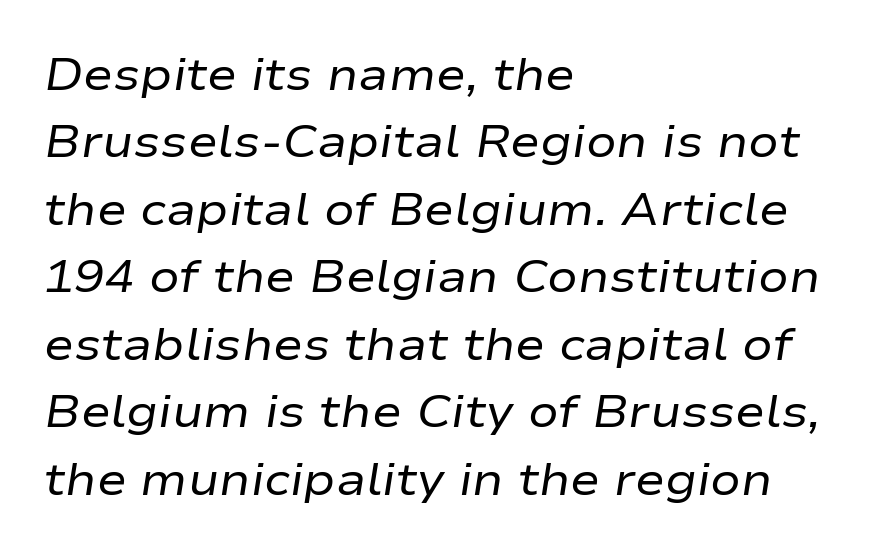
Q: Is the text bold? A: No.
Q: Is the text italic (slanted)? A: Yes, it leans right by about 9 degrees.
Q: Is the text underlined? A: No.
Q: How is the paragraph aligned? A: Left-aligned.
Q: Is the spacing between letters normal or unusually wide? A: Normal.
Q: Is the spacing between lines tight, normal or loose? A: Normal.
Q: Width (condensed, normal, or wide)? A: Wide.
Q: Stroke contrast? A: Low.
Q: x-height? A: Medium.
Q: Monospaced? A: No.
